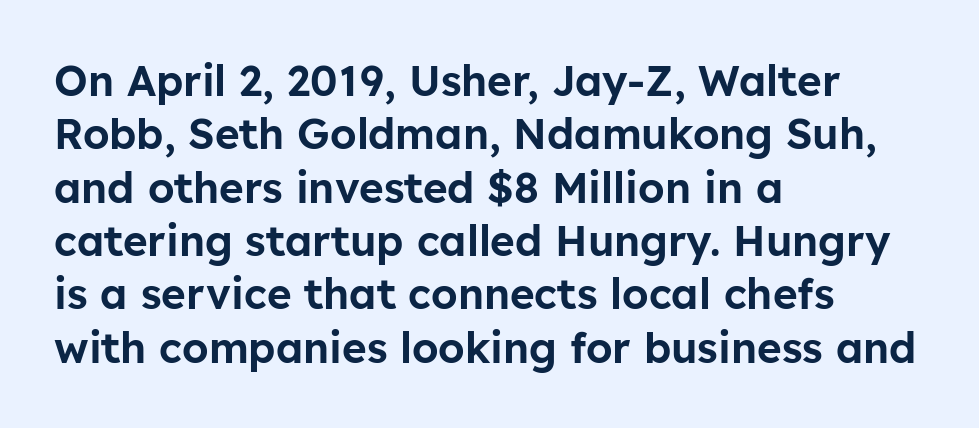
Q: Is the text italic (slanted)? A: No, it is upright.
Q: Is the typeface a serif or a sans-serif typeface? A: Sans-serif.
Q: Is the text underlined? A: No.
Q: How is the paragraph aligned? A: Left-aligned.
Q: Is the spacing between letters normal or unusually wide? A: Normal.
Q: Is the spacing between lines tight, normal or loose? A: Normal.
Q: Width (condensed, normal, or wide)? A: Normal.
Q: Stroke contrast? A: Low.
Q: x-height? A: Medium.
Q: Monospaced? A: No.
